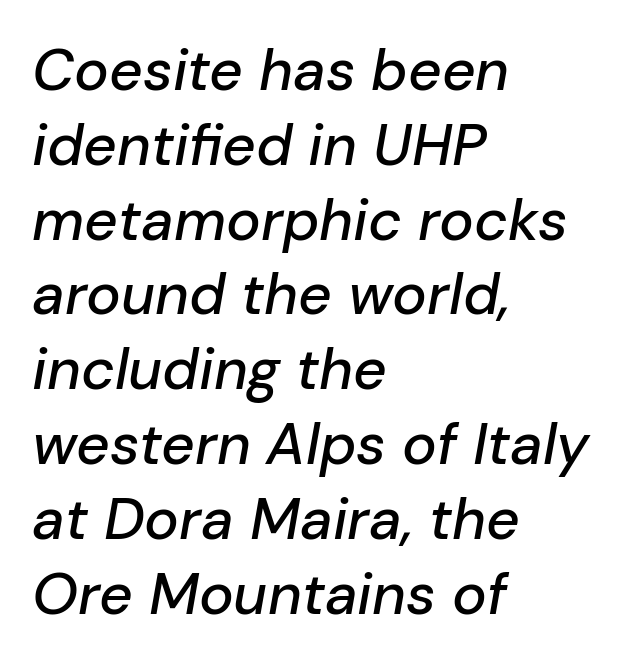
Q: Is the text italic (slanted)? A: Yes, it leans right by about 10 degrees.
Q: Is the text underlined? A: No.
Q: How is the paragraph aligned? A: Left-aligned.
Q: Is the spacing between letters normal or unusually wide? A: Normal.
Q: Is the spacing between lines tight, normal or loose? A: Normal.
Q: Width (condensed, normal, or wide)? A: Normal.
Q: Stroke contrast? A: Low.
Q: x-height? A: Medium.
Q: Monospaced? A: No.
